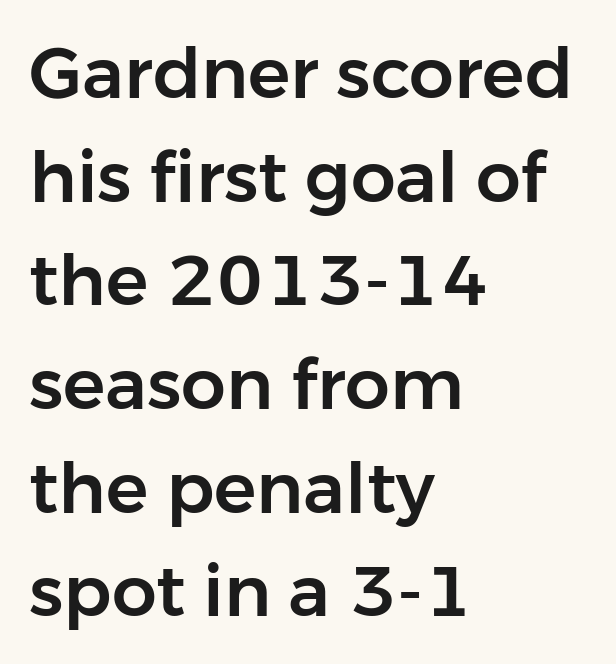
The image shows 71 px sans-serif type, upright; set left-aligned, normal line spacing (1.46x), normal letter spacing, not underlined; low stroke contrast and a medium x-height.
